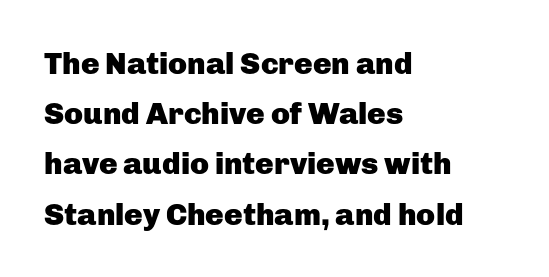
{"serif": "no", "italic": "no", "bold": "yes", "weight": "heavy", "width": "normal", "stroke_contrast": "low", "x_height": "medium", "monospaced": "no", "underline": "no", "align": "left", "line_spacing": "normal", "line_spacing_ratio": 1.62, "letter_spacing": "normal", "letter_spacing_em": 0.0, "glyph_px": 31}
